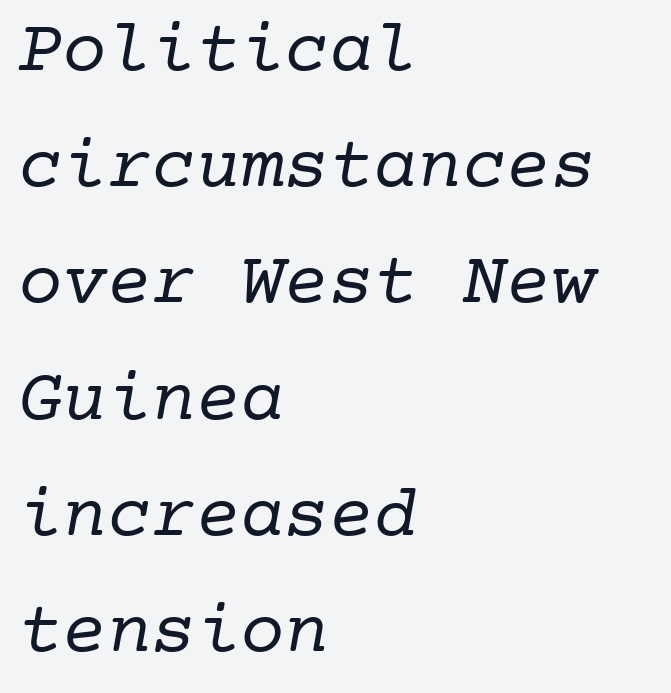
The image shows 74 px regular-weight serif type, monospaced; set left-aligned, normal line spacing (1.57x), normal letter spacing, not underlined; low stroke contrast and a medium x-height.
